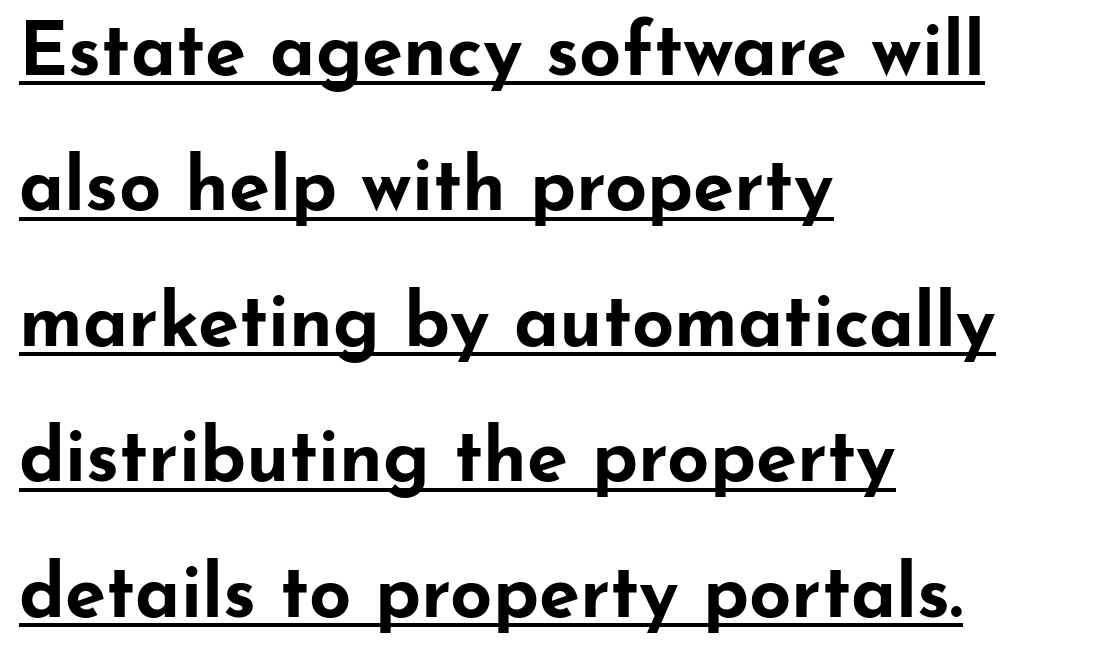
{"serif": "no", "italic": "no", "bold": "yes", "weight": "bold", "width": "wide", "stroke_contrast": "low", "x_height": "small", "monospaced": "no", "underline": "yes", "align": "left", "line_spacing_ratio": 1.83, "letter_spacing": "normal", "letter_spacing_em": 0.0, "glyph_px": 74}
